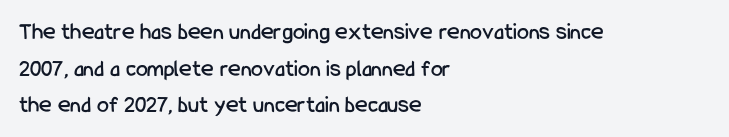
The image shows 24 px text type, upright; set left-aligned, normal line spacing (1.53x), normal letter spacing, not underlined.
